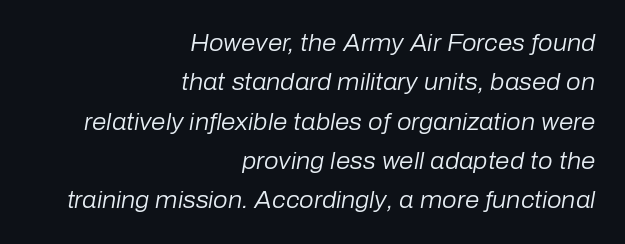
The type is set solid horizontally, with unmodified tracking. Underline: absent. Every character sits at an angle, as italics do. The font sits on the lighter half of the weight spectrum, regular included. In CSS terms this would be text-align: right.
